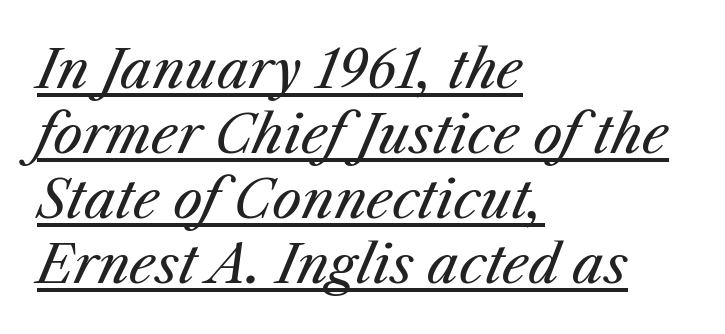
The words here are underlined. Each word holds together tightly as a unit, with standard inter-letter gaps. If you drew a ruler down the left edge, every line would touch it. Is there much room between lines? A standard amount, neither cramped nor airy. Unbolded letterforms with no extra heft.
